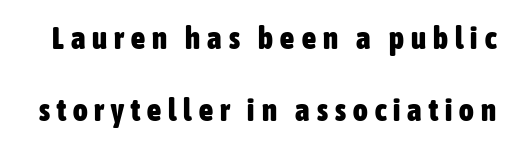
The image shows 31 px heavy, condensed sans-serif type, upright; set loose line spacing (2.31x), unusually wide letter spacing (+0.23 em), not underlined; low stroke contrast and a medium x-height.
